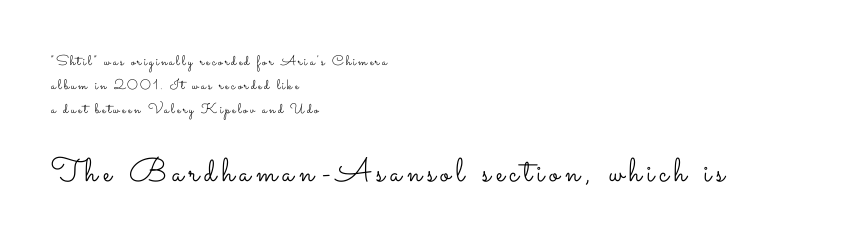
Q: Is the text bold? A: No.
Q: Is the text italic (slanted)? A: Yes.
Q: Is the text underlined? A: No.
Q: How is the paragraph aligned? A: Left-aligned.
Q: Which block of text is set in a larger size, the first (top) or the second (bottom)? A: The second (bottom) one.
Q: Width (condensed, normal, or wide)? A: Wide.
Q: Stroke contrast? A: Low.
Q: x-height? A: Small.
Q: Monospaced? A: No.
